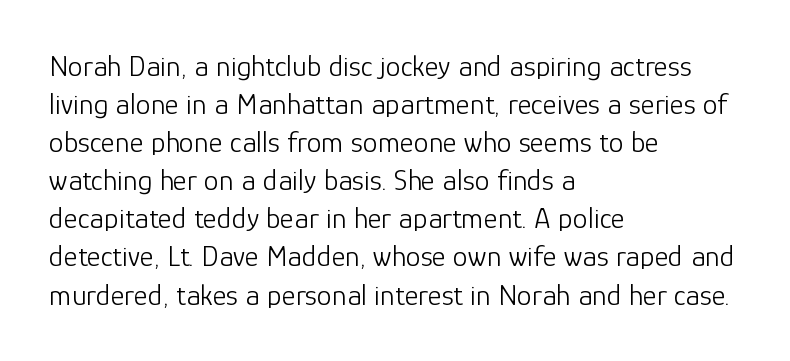
Q: Is the text bold? A: No.
Q: Is the text italic (slanted)? A: No, it is upright.
Q: Is the typeface a serif or a sans-serif typeface? A: Sans-serif.
Q: Is the text underlined? A: No.
Q: How is the paragraph aligned? A: Left-aligned.
Q: Is the spacing between letters normal or unusually wide? A: Normal.
Q: Is the spacing between lines tight, normal or loose? A: Normal.
Q: Width (condensed, normal, or wide)? A: Normal.
Q: Stroke contrast? A: Low.
Q: x-height? A: Medium.
Q: Monospaced? A: No.
